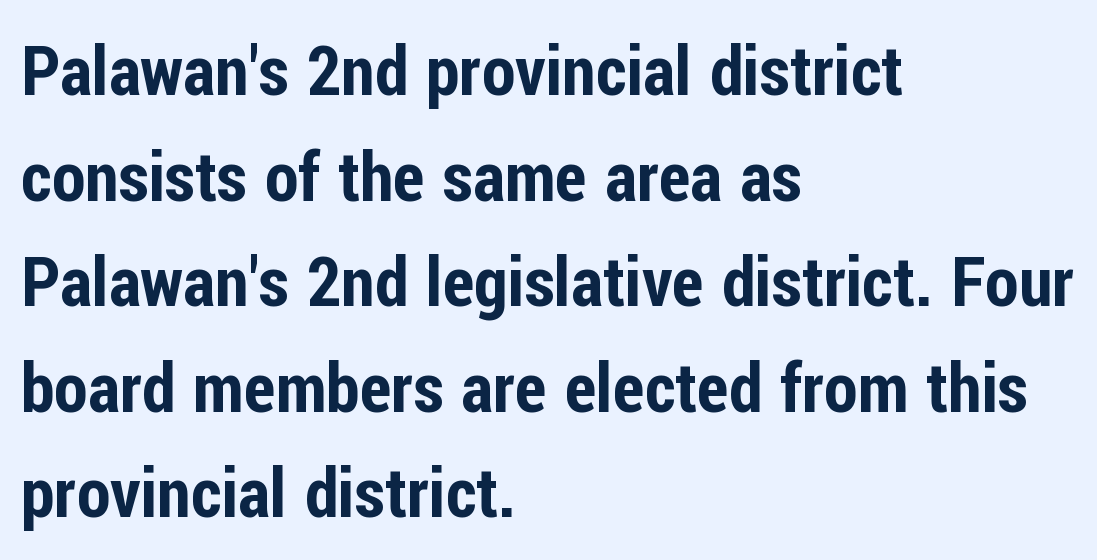
Which margin do the lines hug? The left one — the right edge is uneven. The characters display no serif detailing; their extremities are plain. Varying glyph widths throughout — classic text-font behaviour. How would I describe the line gaps? Plain and ordinary. Each word holds together tightly as a unit, with standard inter-letter gaps. The glyphs are unaccompanied by any horizontal stroke below them.
